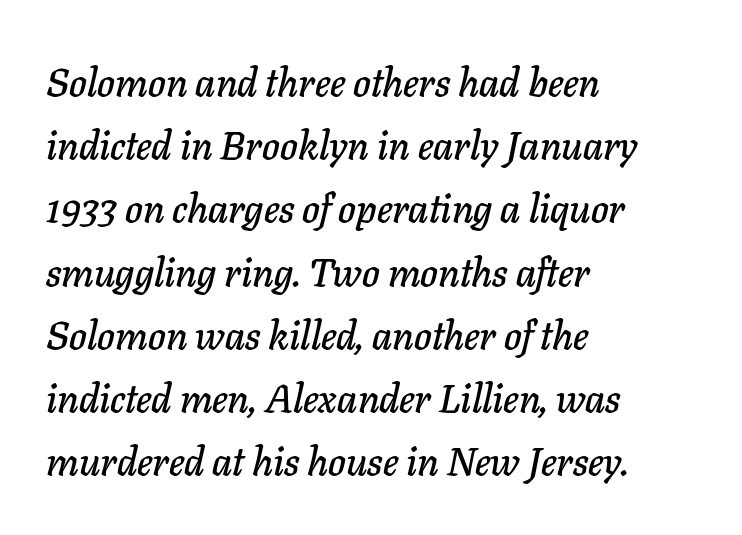
Rows of type keep a routine distance in the vertical direction. This sample is left-justified, so line endings fall wherever the words run out. You could not count columns in this text — the font is proportionally spaced. Default kerning and tracking; the words read as compact shapes. The whole block is typeset with a tilt.
